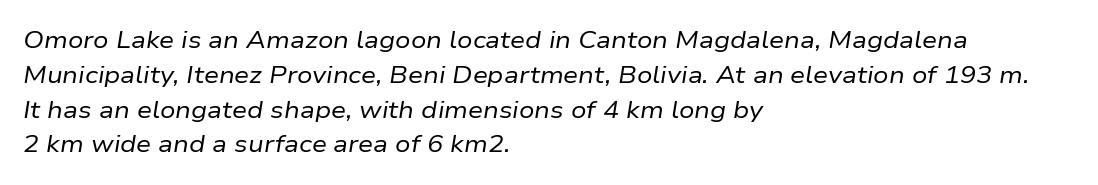
Typeset ragged right — the left edge is the straight one. The gaps between neighbouring characters are ordinary and unremarkable. The passage shown is not bold in any degree. The rows are spaced the way most documents space them.
